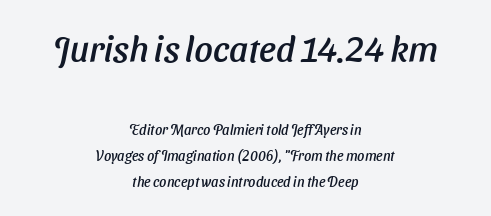
Glyph-to-glyph distance matches everyday printed text. The letters in the upper block stand taller than those in the block below. Think of a printed novel: that variable character pitch is what you see here.
